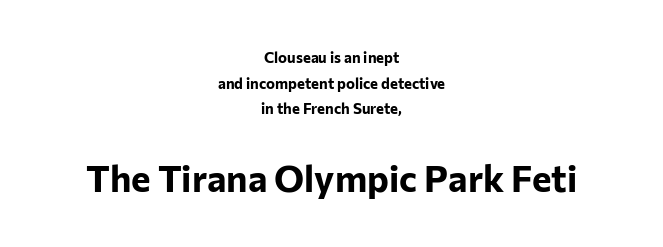
{"serif": "no", "italic": "no", "bold": "yes", "weight": "bold", "width": "normal", "stroke_contrast": "low", "x_height": "medium", "monospaced": "no", "underline": "no", "align": "center", "line_spacing_ratio": 1.71, "letter_spacing": "normal", "letter_spacing_em": 0.0, "larger_block": "second", "size_ratio": 2.47, "glyph_px": 37}
